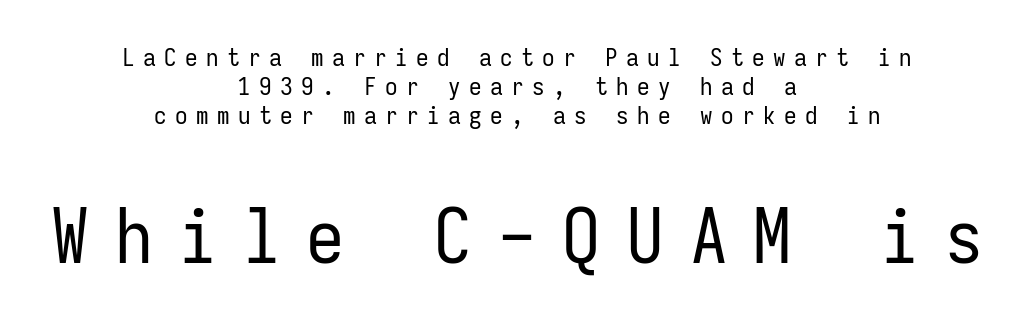
Q: Is the text bold? A: No.
Q: Is the text italic (slanted)? A: No, it is upright.
Q: Is the typeface a serif or a sans-serif typeface? A: Sans-serif.
Q: Is the text underlined? A: No.
Q: How is the paragraph aligned? A: Centered.
Q: Is the spacing between letters normal or unusually wide? A: Unusually wide.
Q: Which block of text is set in a larger size, the first (top) or the second (bottom)? A: The second (bottom) one.
Q: Width (condensed, normal, or wide)? A: Condensed.
Q: Stroke contrast? A: Low.
Q: x-height? A: Medium.
Q: Monospaced? A: Yes.
